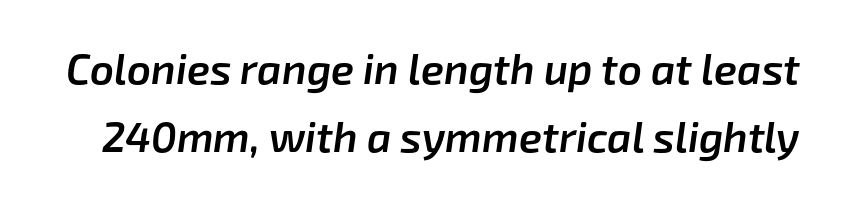
The passage shown is semibold, sitting just below true bold. Bare-footed words on every line. The block of text has a typical density, with ordinary space between rows. Here the designer chose a conventional face with non-uniform glyph widths. Caption: standard tracking, unaltered. Rendered with sloped, italic letterforms.
